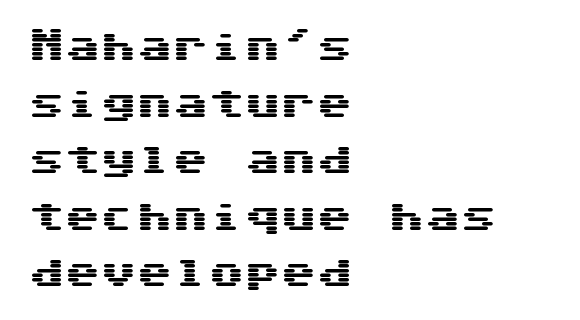
Q: Is the text italic (slanted)? A: No, it is upright.
Q: Is the typeface a serif or a sans-serif typeface? A: Sans-serif.
Q: Is the text underlined? A: No.
Q: How is the paragraph aligned? A: Left-aligned.
Q: Is the spacing between letters normal or unusually wide? A: Normal.
Q: Is the spacing between lines tight, normal or loose? A: Normal.
Q: Width (condensed, normal, or wide)? A: Wide.
Q: Stroke contrast? A: Medium.
Q: x-height? A: Medium.
Q: Monospaced? A: Yes.
